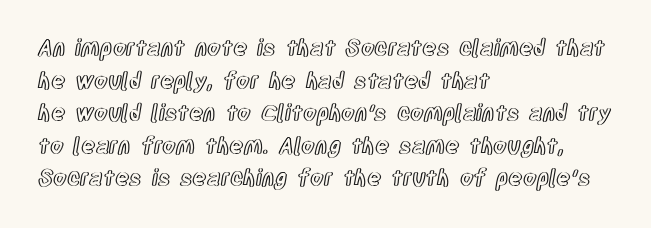
{"underline": "no", "align": "left", "line_spacing": "normal", "line_spacing_ratio": 1.48, "letter_spacing": "normal", "letter_spacing_em": 0.0, "glyph_px": 22}
